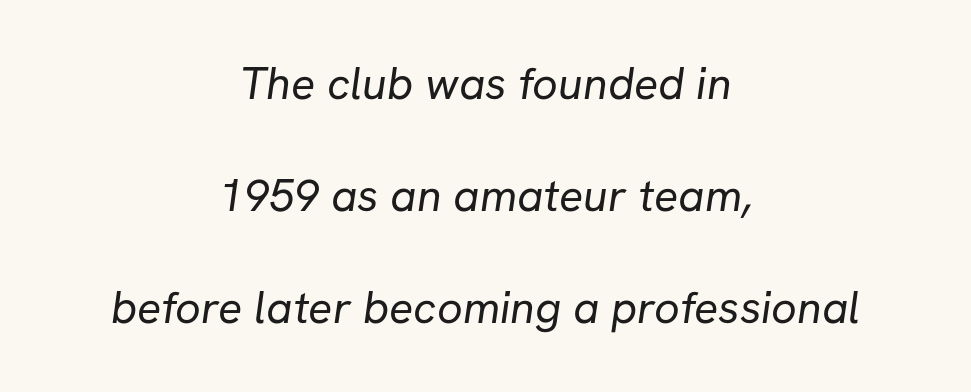
{"serif": "no", "bold": "no", "weight": "regular", "width": "normal", "stroke_contrast": "low", "x_height": "medium", "monospaced": "no", "underline": "no", "align": "center", "line_spacing": "loose", "line_spacing_ratio": 2.49, "letter_spacing": "normal", "letter_spacing_em": 0.0, "glyph_px": 45}
